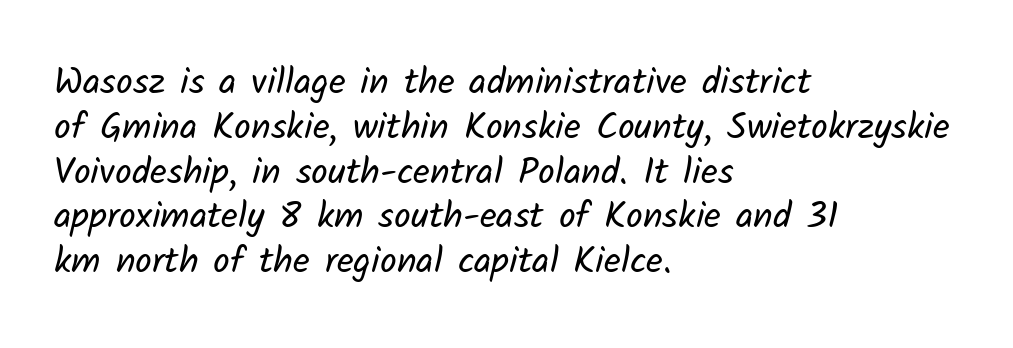
Short note: letters normally spaced. The face used here is proportionally spaced, like ordinary book or web type. Plain, unruled lines of type. The font sits on the lighter half of the weight spectrum, regular included. Casual observation: everything's shoved over to the left. The face used here is a sans, in the tradition of grotesques and geometrics.
